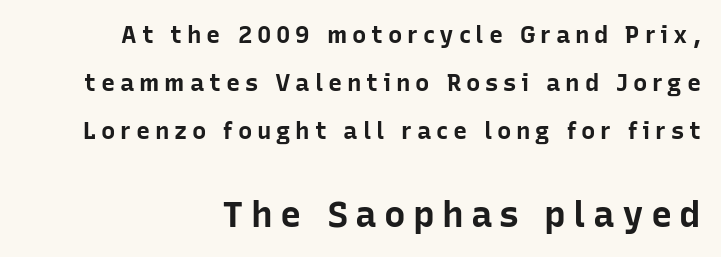
{"serif": "no", "italic": "no", "bold": "yes", "weight": "bold", "width": "normal", "stroke_contrast": "low", "x_height": "medium", "monospaced": "no", "underline": "no", "align": "right", "line_spacing": "loose", "line_spacing_ratio": 1.99, "letter_spacing": "wide", "letter_spacing_em": 0.2, "larger_block": "second", "size_ratio": 1.5, "glyph_px": 36}
